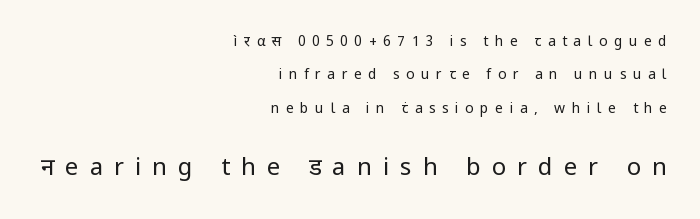
The strip under each line holds only bare page. Stroke thickness stays within the range of a standard reading face or lighter. Here the glyphs are tracked loosely, breaking word shapes into spaced letters. Does the leading feel generous? Absolutely, it's lavish.
